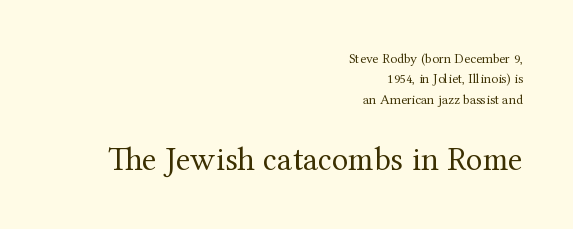
Q: Is the text bold? A: No.
Q: Is the text italic (slanted)? A: No, it is upright.
Q: Is the typeface a serif or a sans-serif typeface? A: Serif.
Q: Is the text underlined? A: No.
Q: How is the paragraph aligned? A: Right-aligned.
Q: Is the spacing between letters normal or unusually wide? A: Normal.
Q: Is the spacing between lines tight, normal or loose? A: Normal.
Q: Which block of text is set in a larger size, the first (top) or the second (bottom)? A: The second (bottom) one.
Q: Width (condensed, normal, or wide)? A: Normal.
Q: Stroke contrast? A: Medium.
Q: x-height? A: Medium.
Q: Monospaced? A: No.
